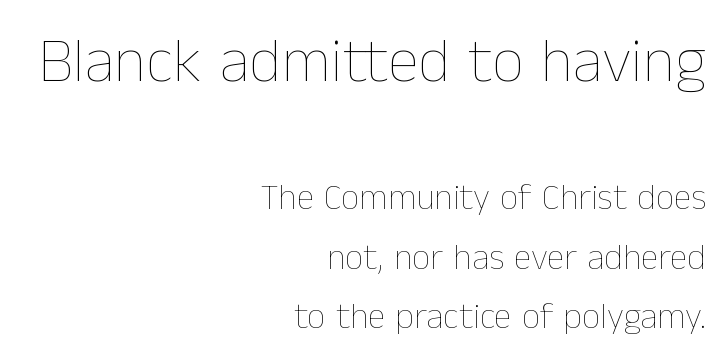
{"italic": "no", "bold": "no", "weight": "thin", "width": "normal", "stroke_contrast": "low", "x_height": "medium", "monospaced": "no", "underline": "no", "align": "right", "line_spacing": "normal", "line_spacing_ratio": 1.65, "letter_spacing": "normal", "letter_spacing_em": 0.0, "larger_block": "first", "size_ratio": 1.75, "glyph_px": 63}
